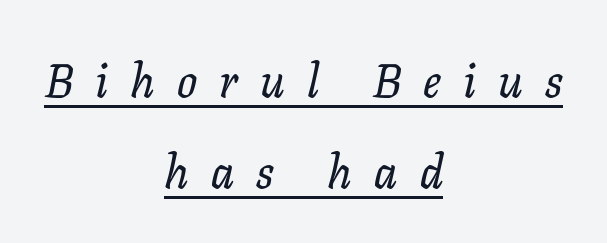
The glyphs look as if they've been sheared to an angle. Caption: expanded tracking, letters set apart. The passage shown stacks its lines with a broad gap. Visually the block forms a symmetrical silhouette, jagged on both flanks. Examine the stroke ends and you'll spot serifs.
